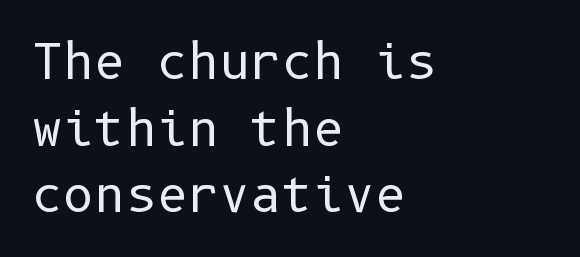
Line starts are locked; line ends wander. Stroke mass is kept to a normal reading level or below. Designer's note — italics off, roman on. I'd call this a sans setting — the letters go barefoot.
